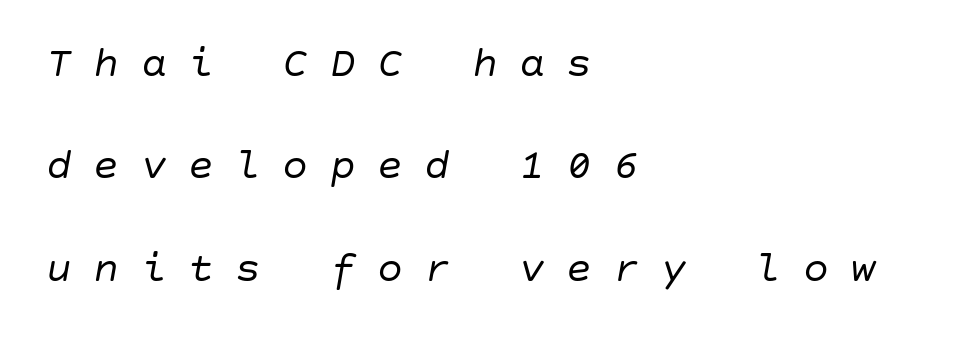
The image shows 43 px regular-weight type, italic (leaning right); set left-aligned, loose line spacing (2.38x), unusually wide letter spacing (+0.5 em), not underlined; low stroke contrast and a large x-height.
